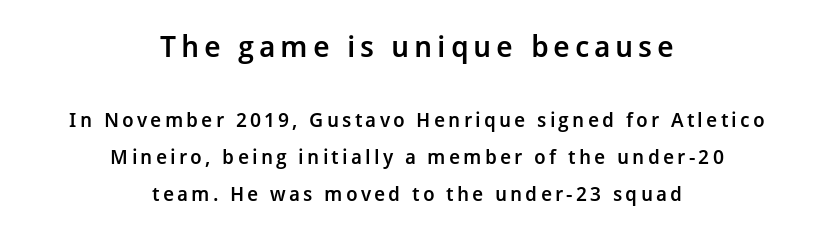
Q: Is the text bold? A: Semi-bold.
Q: Is the text italic (slanted)? A: No, it is upright.
Q: Is the typeface a serif or a sans-serif typeface? A: Sans-serif.
Q: Is the text underlined? A: No.
Q: How is the paragraph aligned? A: Centered.
Q: Which block of text is set in a larger size, the first (top) or the second (bottom)? A: The first (top) one.
Q: Width (condensed, normal, or wide)? A: Normal.
Q: Stroke contrast? A: Low.
Q: x-height? A: Medium.
Q: Monospaced? A: No.
